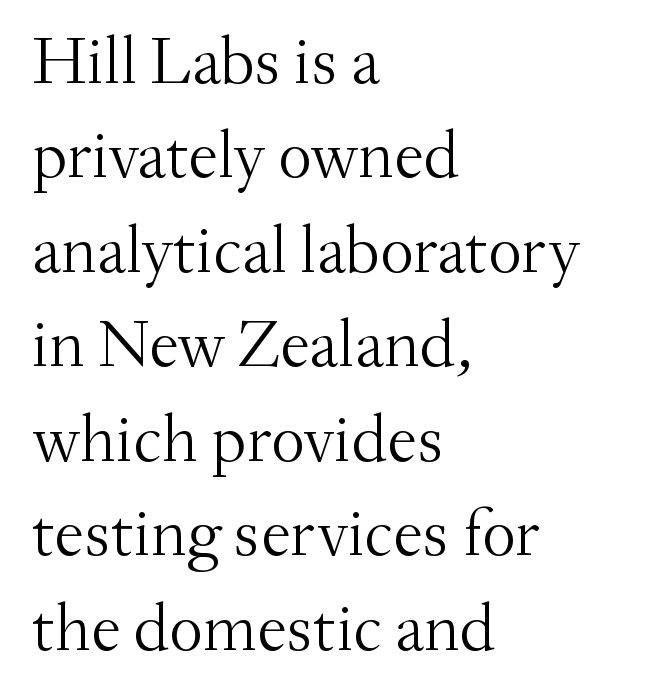
The image shows 67 px light serif type, upright; set left-aligned, normal line spacing (1.41x), normal letter spacing, not underlined; medium stroke contrast and a small x-height.
